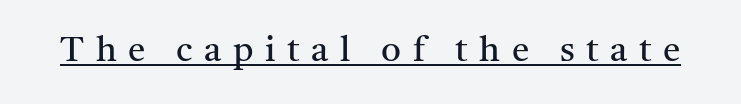
Varying glyph widths throughout — classic text-font behaviour. Heaviness? Minimal to ordinary, like unemphasized prose. Ascenders rise straight up at ninety degrees. A typesetter would label this face a serif. Does extra space separate the letters? Yes, quite a lot of it. Compared with undecorated copy, this sample adds a rule below the words.
